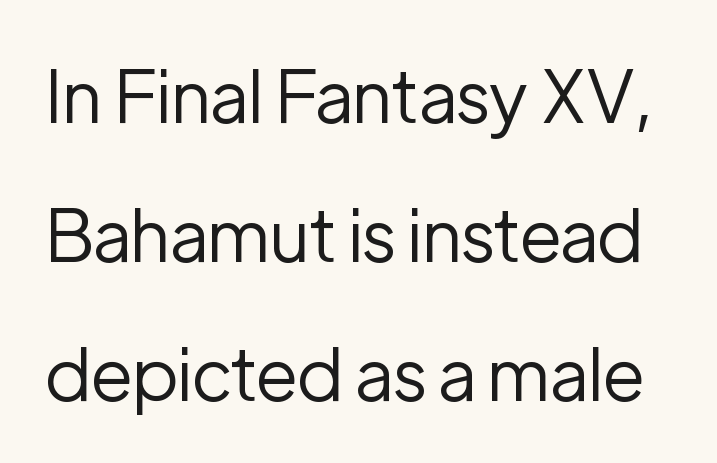
{"serif": "no", "italic": "no", "bold": "no", "weight": "regular", "width": "normal", "stroke_contrast": "low", "x_height": "medium", "monospaced": "no", "underline": "no", "line_spacing": "loose", "line_spacing_ratio": 1.93, "letter_spacing": "normal", "letter_spacing_em": 0.0, "glyph_px": 72}
